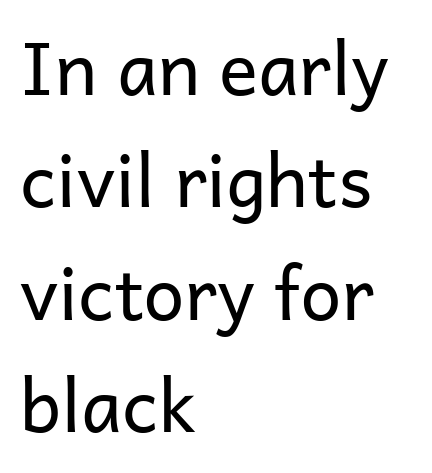
{"serif": "no", "italic": "no", "bold": "no", "weight": "regular", "width": "normal", "stroke_contrast": "low", "x_height": "medium", "monospaced": "no", "underline": "no", "align": "left", "line_spacing": "normal", "line_spacing_ratio": 1.54, "letter_spacing": "normal", "letter_spacing_em": 0.0, "glyph_px": 73}
